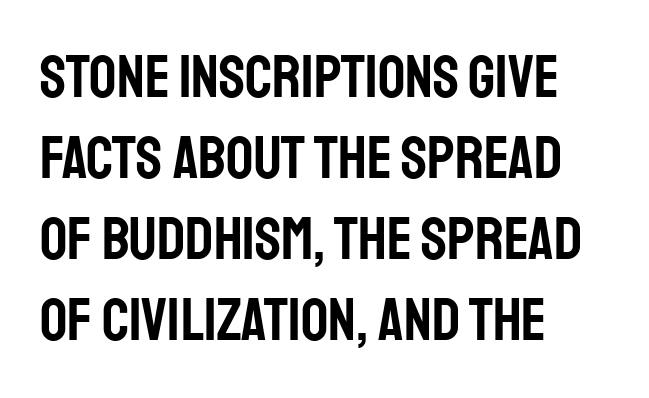
{"serif": "no", "italic": "no", "width": "condensed", "stroke_contrast": "low", "x_height": "large", "monospaced": "no", "underline": "no", "align": "left", "line_spacing": "normal", "line_spacing_ratio": 1.35, "letter_spacing": "normal", "letter_spacing_em": 0.0, "glyph_px": 60}
